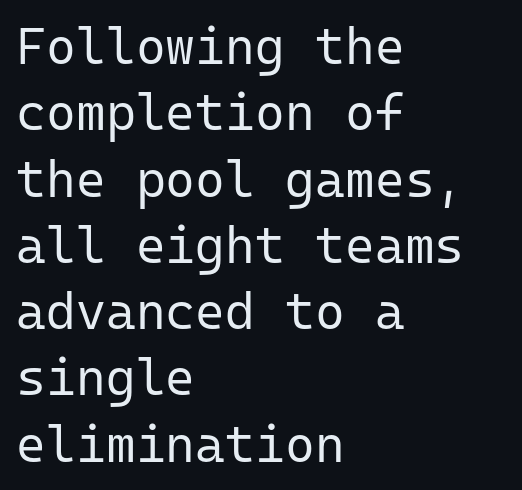
{"serif": "no", "italic": "no", "bold": "no", "weight": "regular", "width": "normal", "stroke_contrast": "low", "x_height": "medium", "monospaced": "yes", "underline": "no", "align": "left", "line_spacing": "normal", "line_spacing_ratio": 1.3, "letter_spacing": "normal", "letter_spacing_em": 0.0, "glyph_px": 51}
